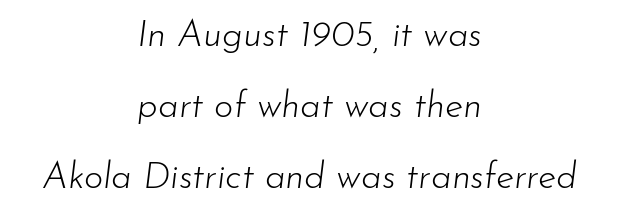
Words float on clear page, feet unadorned. Designer's note — italics engaged. One glance says open: line gaps are wider than usual. You could not count columns in this text — the font is proportionally spaced.
